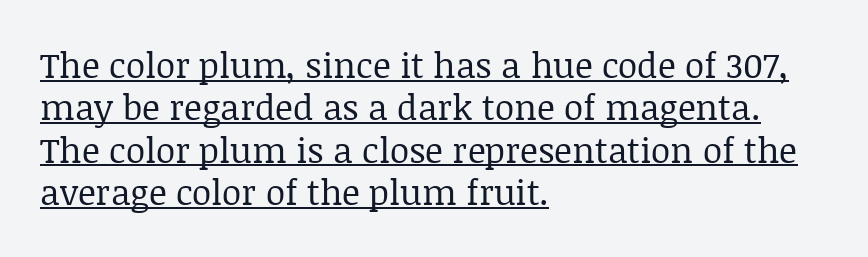
The image shows 35 px regular-weight serif type, upright; set left-aligned, line spacing 1.21x, normal letter spacing, underlined; low stroke contrast and a large x-height.
